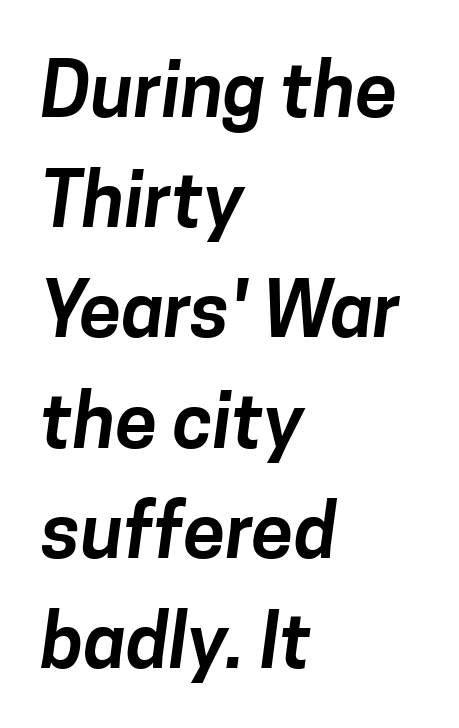
The image shows 76 px sans-serif type; set left-aligned, normal line spacing (1.45x), normal letter spacing, not underlined; low stroke contrast and a medium x-height.
